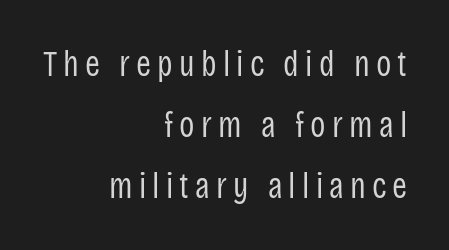
Serifs: no, the terminals of the letterforms are clean. Posture: upright roman. Line endings align vertically; line beginnings do not. Note the varied advance widths — an 'i' is clearly narrower than an 'm'.
